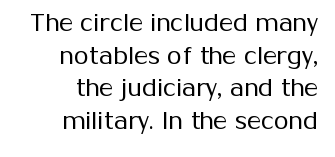
The image shows 24 px text type, upright; set normal line spacing (1.36x), normal letter spacing, not underlined.
